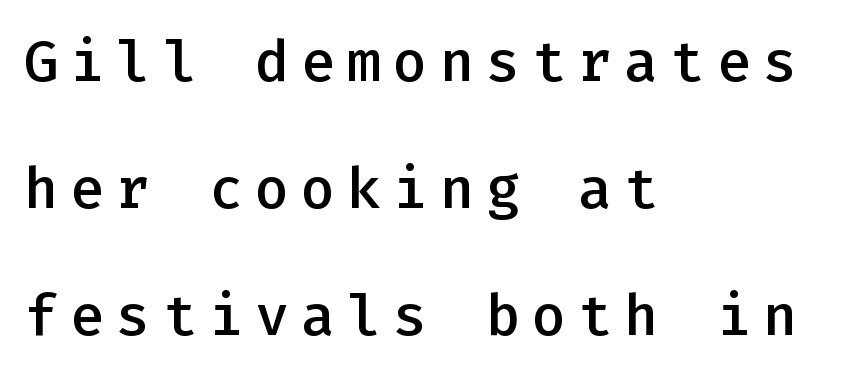
{"serif": "no", "italic": "no", "bold": "semi", "weight": "semibold", "width": "normal", "stroke_contrast": "low", "x_height": "medium", "monospaced": "yes", "underline": "no", "align": "left", "line_spacing": "loose", "line_spacing_ratio": 2.23, "letter_spacing": "wide", "letter_spacing_em": 0.21, "glyph_px": 57}
